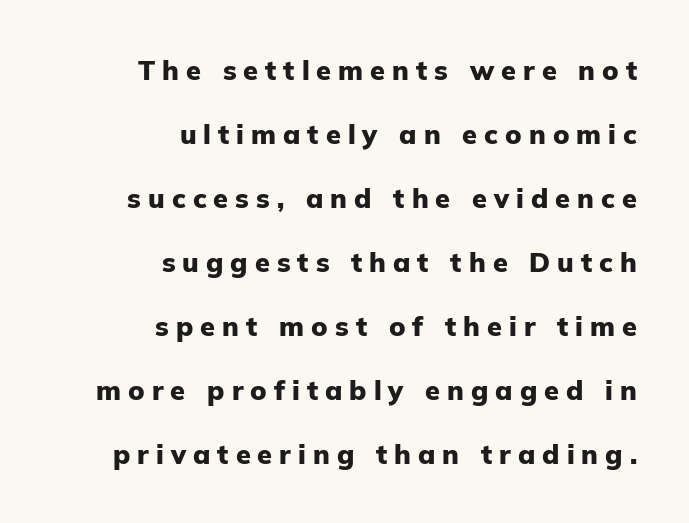
The image shows 27 px bold type, upright; set right-aligned, loose line spacing (2.37x), unusually wide letter spacing (+0.26 em), not underlined.
